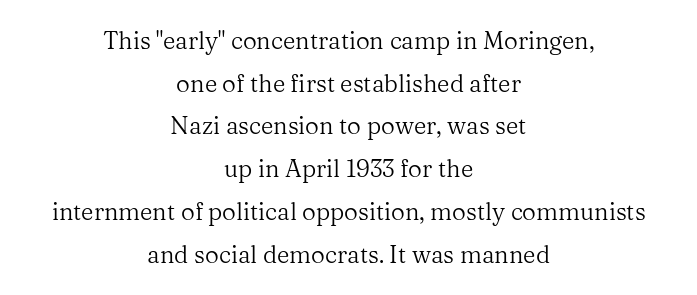
Heaviness? Minimal to ordinary, like unemphasized prose. The letters sit at their default tracking, neither squeezed nor spread. When letters stand straight like this, we call the style roman or upright. Each row of text sits above clean, open space. Short and long lines alike share a common midpoint.
